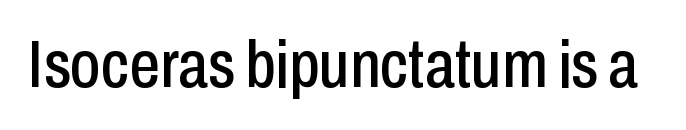
{"serif": "no", "italic": "no", "width": "condensed", "stroke_contrast": "low", "x_height": "medium", "monospaced": "no", "underline": "no", "letter_spacing": "normal", "letter_spacing_em": 0.0, "glyph_px": 67}
